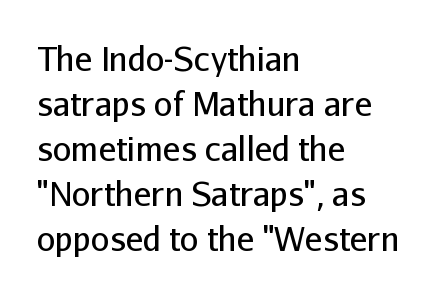
Q: Is the text bold? A: No.
Q: Is the text italic (slanted)? A: No, it is upright.
Q: Is the typeface a serif or a sans-serif typeface? A: Sans-serif.
Q: Is the text underlined? A: No.
Q: How is the paragraph aligned? A: Left-aligned.
Q: Is the spacing between letters normal or unusually wide? A: Normal.
Q: Is the spacing between lines tight, normal or loose? A: Normal.
Q: Width (condensed, normal, or wide)? A: Normal.
Q: Stroke contrast? A: Low.
Q: x-height? A: Medium.
Q: Monospaced? A: No.
